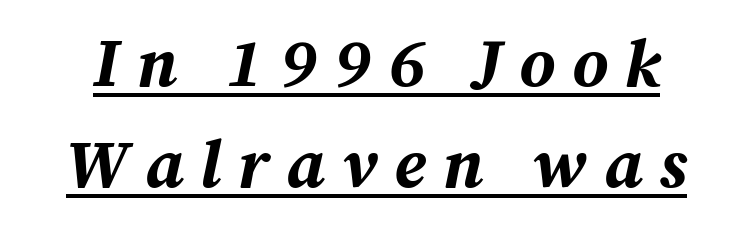
The letters advance in unequal steps, a hallmark of proportional type. One glance says typical: line gaps are just what's usual. Looking at the ascenders, they clearly lean. You'd pick this weight for a headline — it's a proper bold. The letterforms stand isolated, each surrounded by extra space. This rendering features underlined lettering.
